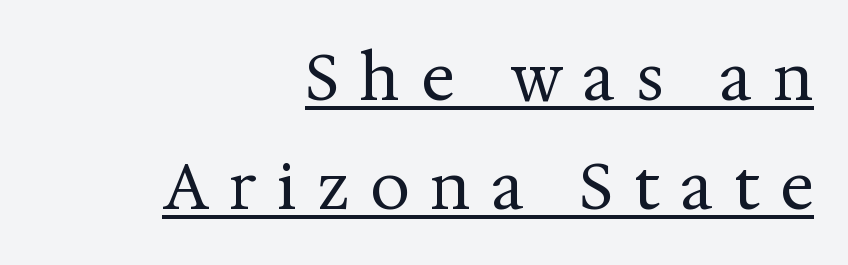
The image shows 63 px regular-weight serif type, upright; set right-aligned, line spacing 1.73x, unusually wide letter spacing (+0.33 em), underlined; medium stroke contrast and a medium x-height.
